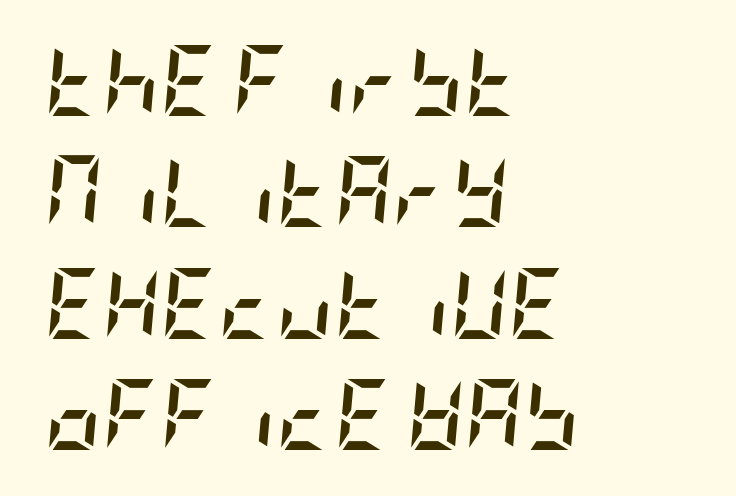
The image shows 71 px semibold, condensed type, italic (leaning right); set left-aligned, normal line spacing (1.57x), normal letter spacing, not underlined; low stroke contrast and a large x-height.
